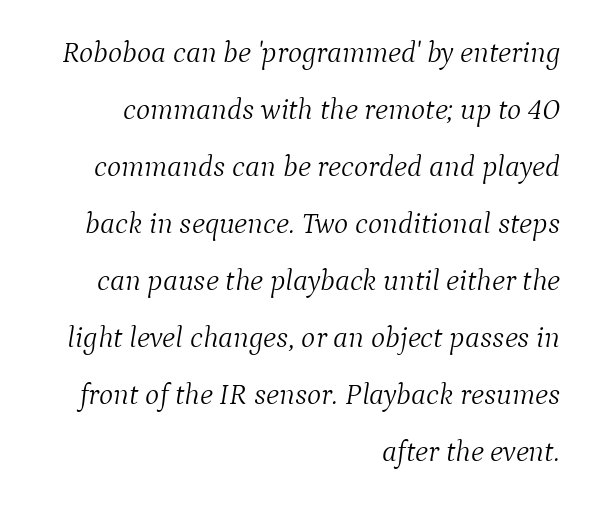
Q: Is the text bold? A: No.
Q: Is the text italic (slanted)? A: Yes, it leans right by about 9 degrees.
Q: Is the typeface a serif or a sans-serif typeface? A: Serif.
Q: Is the text underlined? A: No.
Q: How is the paragraph aligned? A: Right-aligned.
Q: Is the spacing between letters normal or unusually wide? A: Normal.
Q: Is the spacing between lines tight, normal or loose? A: Loose.
Q: Width (condensed, normal, or wide)? A: Normal.
Q: Stroke contrast? A: Medium.
Q: x-height? A: Medium.
Q: Monospaced? A: No.
